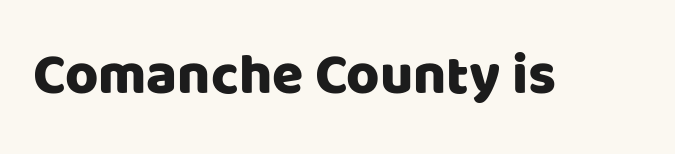
Q: Is the text italic (slanted)? A: No, it is upright.
Q: Is the typeface a serif or a sans-serif typeface? A: Sans-serif.
Q: Is the text underlined? A: No.
Q: Is the spacing between letters normal or unusually wide? A: Normal.
Q: Width (condensed, normal, or wide)? A: Normal.
Q: Stroke contrast? A: Low.
Q: x-height? A: Large.
Q: Monospaced? A: No.
